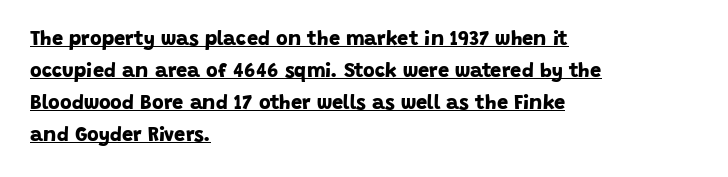
Q: Is the text bold? A: Yes.
Q: Is the text underlined? A: Yes.
Q: How is the paragraph aligned? A: Left-aligned.
Q: Is the spacing between letters normal or unusually wide? A: Normal.
Q: Is the spacing between lines tight, normal or loose? A: Normal.
